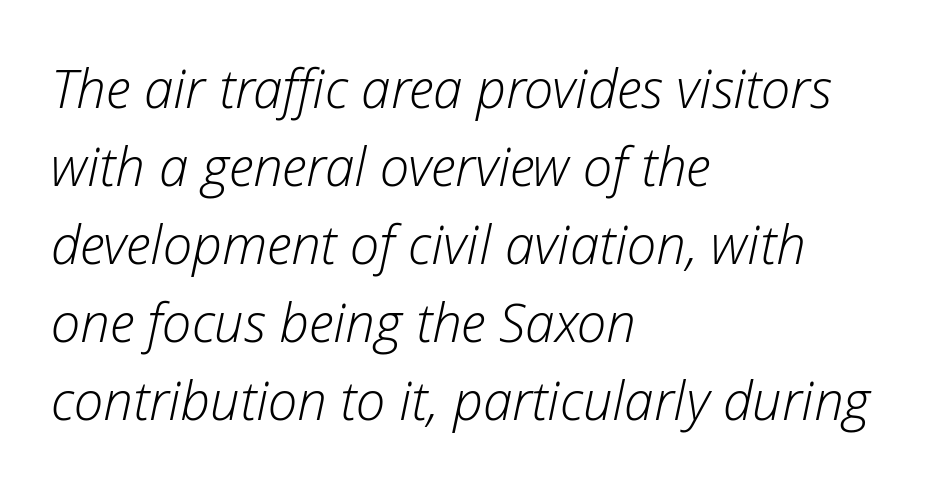
The image shows 53 px light type, italic (leaning right); set left-aligned, normal line spacing (1.47x), normal letter spacing, not underlined; low stroke contrast and a medium x-height.
